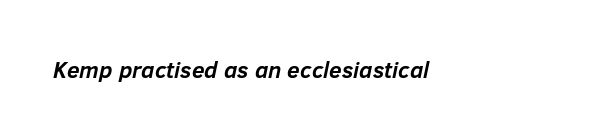
{"italic": "yes", "lean": "right", "slant_degrees": 12, "bold": "yes", "underline": "no", "align": "left", "letter_spacing": "normal", "letter_spacing_em": 0.0, "glyph_px": 23}
